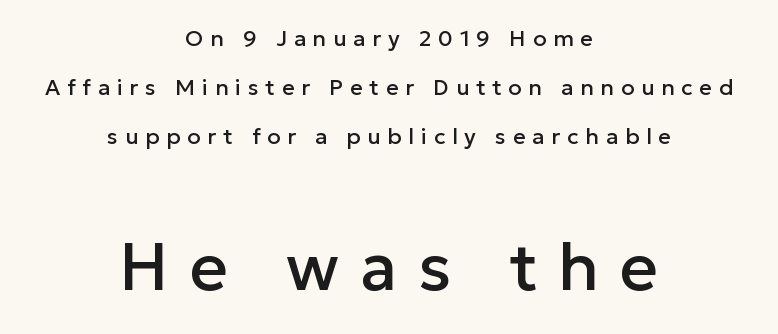
Q: Is the text italic (slanted)? A: No, it is upright.
Q: Is the typeface a serif or a sans-serif typeface? A: Sans-serif.
Q: Is the text underlined? A: No.
Q: How is the paragraph aligned? A: Centered.
Q: Is the spacing between letters normal or unusually wide? A: Unusually wide.
Q: Is the spacing between lines tight, normal or loose? A: Loose.
Q: Which block of text is set in a larger size, the first (top) or the second (bottom)? A: The second (bottom) one.
Q: Width (condensed, normal, or wide)? A: Normal.
Q: Stroke contrast? A: Low.
Q: x-height? A: Medium.
Q: Monospaced? A: No.
